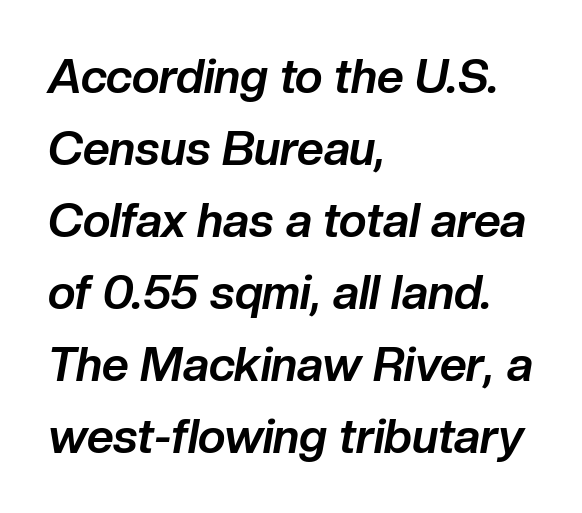
The image shows 47 px bold type, italic (leaning right); set left-aligned, normal line spacing (1.53x), normal letter spacing, not underlined; low stroke contrast and a medium x-height.
